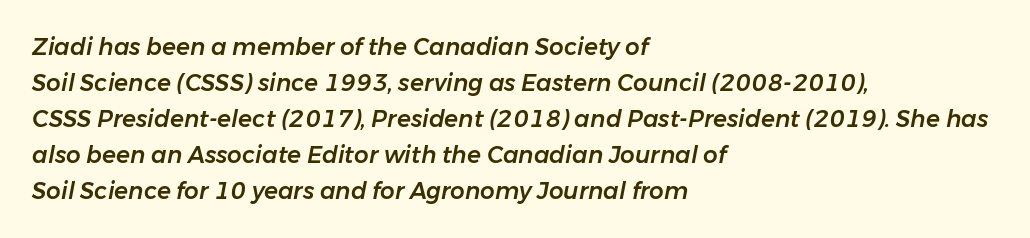
The image shows 23 px text type, italic (leaning right); set left-aligned, normal line spacing (1.57x), normal letter spacing, not underlined.
